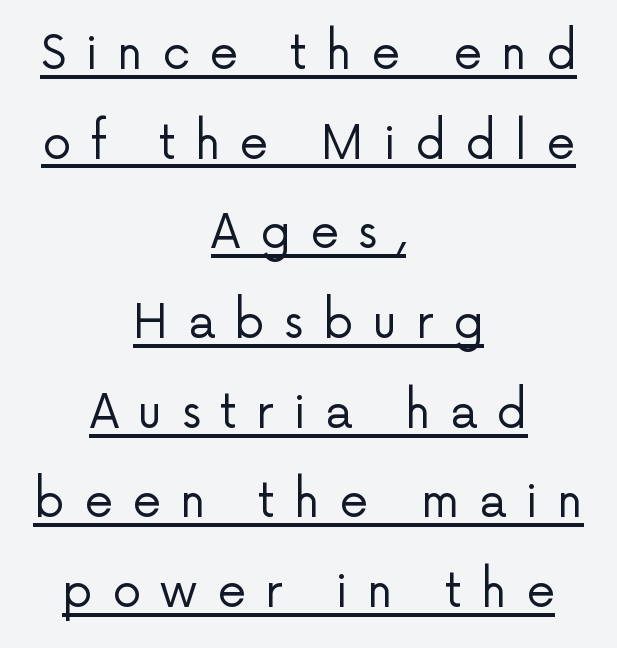
Caption: face not bold, strokes unweighted. Inter-character spacing is expanded well beyond the font's built-in metrics. The paragraph shown floats in the horizontal middle. The characters display no serif detailing; their extremities are plain. Summary of vertical rhythm: relaxed, with wide interline spacing.
